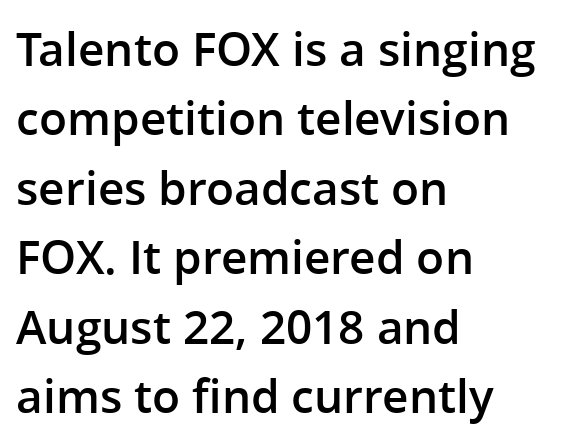
The image shows 46 px semibold sans-serif type, upright; set left-aligned, normal line spacing (1.51x), normal letter spacing, not underlined; low stroke contrast and a medium x-height.
